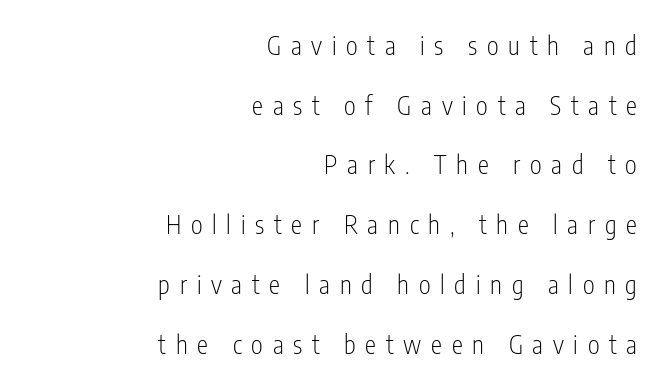
Q: Is the text bold? A: No.
Q: Is the text italic (slanted)? A: No, it is upright.
Q: Is the text underlined? A: No.
Q: How is the paragraph aligned? A: Right-aligned.
Q: Is the spacing between letters normal or unusually wide? A: Unusually wide.
Q: Is the spacing between lines tight, normal or loose? A: Loose.
